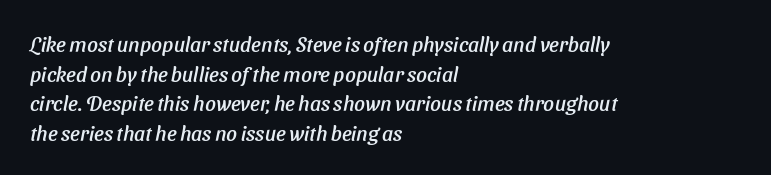
{"italic": "yes", "lean": "right", "slant_degrees": 11, "underline": "no", "align": "left", "line_spacing": "normal", "line_spacing_ratio": 1.41, "letter_spacing": "normal", "letter_spacing_em": 0.0, "glyph_px": 21}
